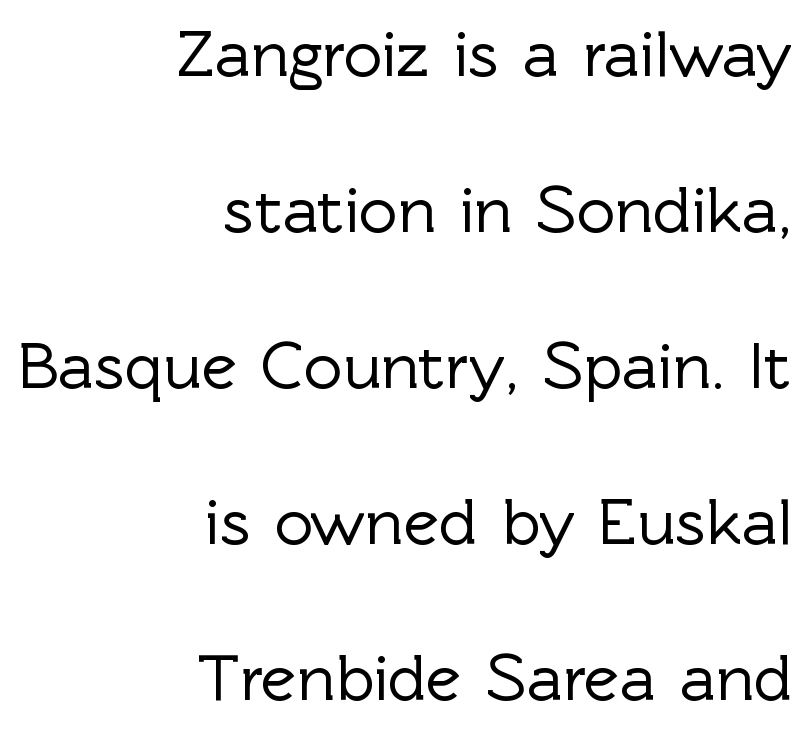
The lines in this sample share a right terminus and differ only in where they begin. The words here are not underlined. Check where the strokes stop: nothing finishes them off — pure sans. The vertical gap from one line to the next is large. The horizontal fit of the characters is conventional and even. Ascenders rise straight up at ninety degrees.
